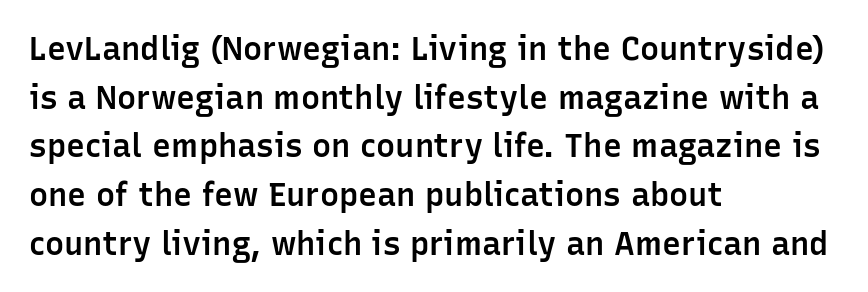
{"serif": "no", "italic": "no", "bold": "semi", "weight": "semibold", "width": "normal", "stroke_contrast": "low", "x_height": "medium", "monospaced": "no", "underline": "no", "align": "left", "line_spacing": "normal", "line_spacing_ratio": 1.52, "letter_spacing": "normal", "letter_spacing_em": 0.0, "glyph_px": 32}
